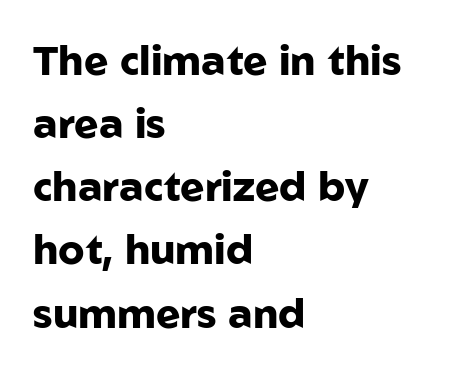
The image shows 41 px heavy sans-serif type, upright; set left-aligned, normal line spacing (1.54x), normal letter spacing, not underlined; low stroke contrast and a medium x-height.
